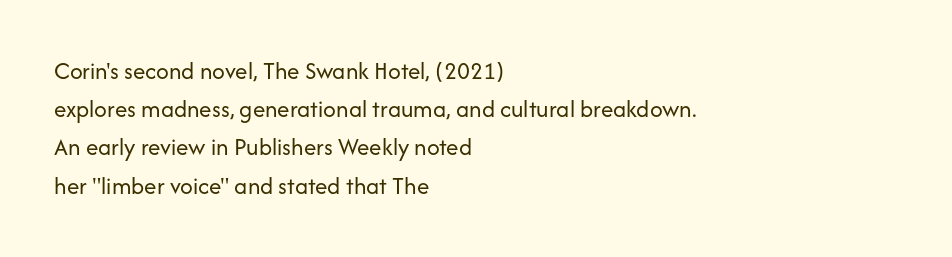
The image shows 25 px text type, upright; set left-aligned, normal line spacing (1.53x), normal letter spacing, not underlined.
